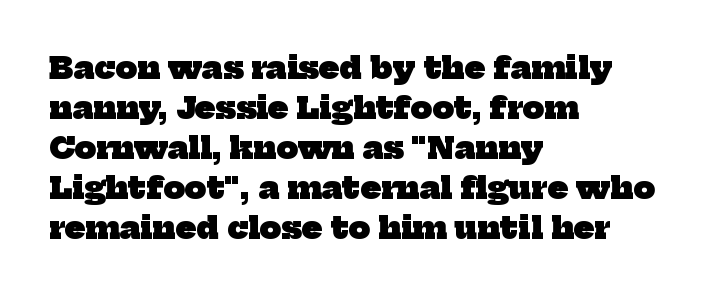
The image shows 30 px heavy serif type; set left-aligned, normal line spacing (1.33x), normal letter spacing, not underlined; low stroke contrast and a medium x-height.
